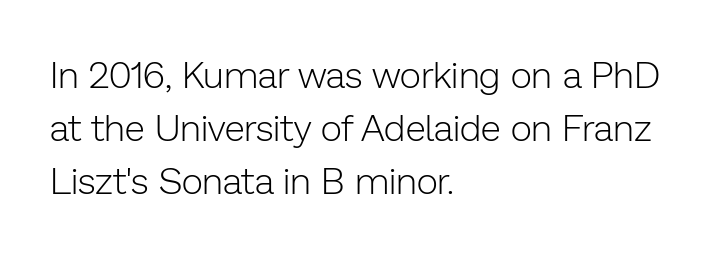
The image shows 37 px light sans-serif type, upright; set left-aligned, normal line spacing (1.43x), normal letter spacing, not underlined; low stroke contrast and a medium x-height.
